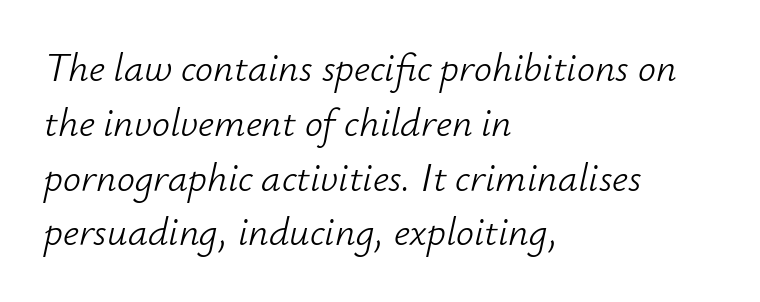
{"italic": "yes", "lean": "right", "slant_degrees": 12, "bold": "no", "weight": "light", "width": "normal", "stroke_contrast": "low", "x_height": "small", "monospaced": "no", "underline": "no", "align": "left", "line_spacing": "normal", "line_spacing_ratio": 1.37, "letter_spacing": "normal", "letter_spacing_em": 0.0, "glyph_px": 40}
